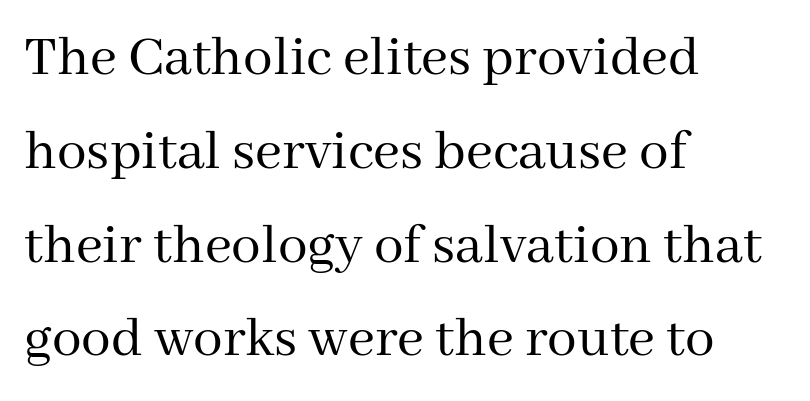
The characters display serif detailing at their extremities. Does the lettering tilt? It doesn't — this is upright. These lines are rendered in a variable-pitch font. Type without underlining. One glance says typical: line gaps are just what's usual. Where is the straight margin? On the left.
